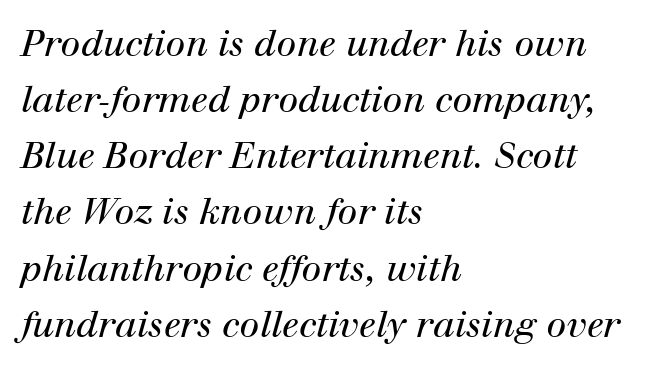
The image shows 36 px regular-weight serif type, italic (leaning right); set left-aligned, normal line spacing (1.56x), normal letter spacing, not underlined; high stroke contrast and a medium x-height.
